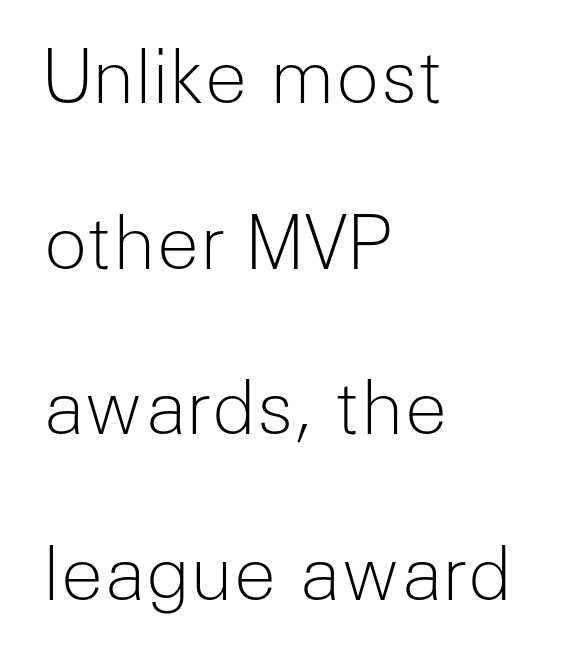
{"serif": "no", "italic": "no", "bold": "no", "weight": "light", "width": "normal", "stroke_contrast": "low", "x_height": "medium", "monospaced": "no", "underline": "no", "align": "left", "line_spacing": "loose", "line_spacing_ratio": 2.27, "letter_spacing": "normal", "letter_spacing_em": 0.0, "glyph_px": 73}
